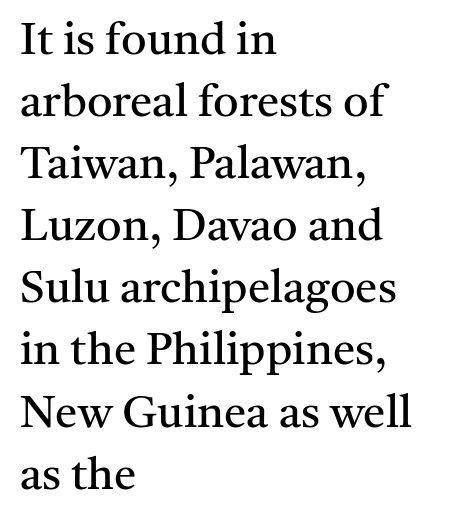
Q: Is the text bold? A: No.
Q: Is the text italic (slanted)? A: No, it is upright.
Q: Is the typeface a serif or a sans-serif typeface? A: Serif.
Q: Is the text underlined? A: No.
Q: How is the paragraph aligned? A: Left-aligned.
Q: Is the spacing between letters normal or unusually wide? A: Normal.
Q: Is the spacing between lines tight, normal or loose? A: Normal.
Q: Width (condensed, normal, or wide)? A: Normal.
Q: Stroke contrast? A: Medium.
Q: x-height? A: Medium.
Q: Monospaced? A: No.
